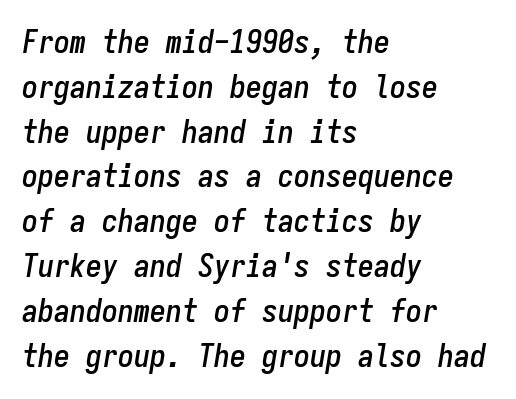
Q: Is the text italic (slanted)? A: Yes, it leans right by about 9 degrees.
Q: Is the text underlined? A: No.
Q: How is the paragraph aligned? A: Left-aligned.
Q: Is the spacing between letters normal or unusually wide? A: Normal.
Q: Is the spacing between lines tight, normal or loose? A: Normal.
Q: Width (condensed, normal, or wide)? A: Condensed.
Q: Stroke contrast? A: Low.
Q: x-height? A: Medium.
Q: Monospaced? A: Yes.
